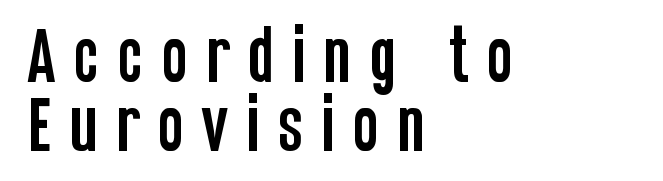
{"serif": "no", "italic": "no", "width": "condensed", "stroke_contrast": "low", "x_height": "large", "monospaced": "no", "underline": "no", "align": "left", "line_spacing": "tight", "line_spacing_ratio": 1.12, "letter_spacing": "wide", "letter_spacing_em": 0.27, "glyph_px": 62}
